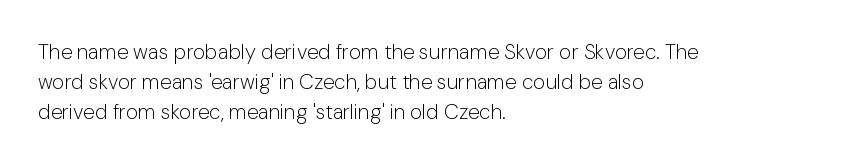
{"italic": "no", "bold": "no", "underline": "no", "align": "left", "line_spacing": "normal", "line_spacing_ratio": 1.44, "letter_spacing": "normal", "letter_spacing_em": 0.0, "glyph_px": 21}
